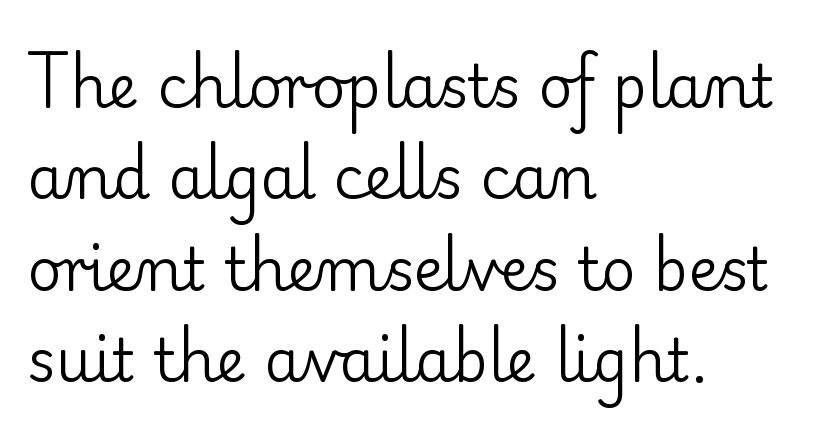
The type sits square on the baseline with zero lean. No extra tracking has been applied to these lines. The paragraph shown leans on its left margin. This sample has the flowing, uneven cadence of proportional lettering. No extra ink here — the face is not bold.
